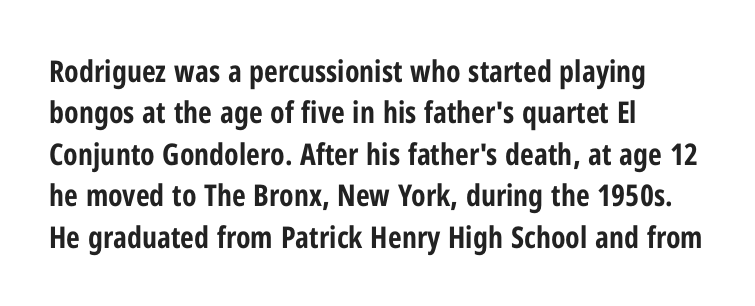
Q: Is the text bold? A: Yes.
Q: Is the text italic (slanted)? A: No, it is upright.
Q: Is the typeface a serif or a sans-serif typeface? A: Sans-serif.
Q: Is the text underlined? A: No.
Q: How is the paragraph aligned? A: Left-aligned.
Q: Is the spacing between letters normal or unusually wide? A: Normal.
Q: Is the spacing between lines tight, normal or loose? A: Normal.
Q: Width (condensed, normal, or wide)? A: Condensed.
Q: Stroke contrast? A: Low.
Q: x-height? A: Medium.
Q: Monospaced? A: No.
